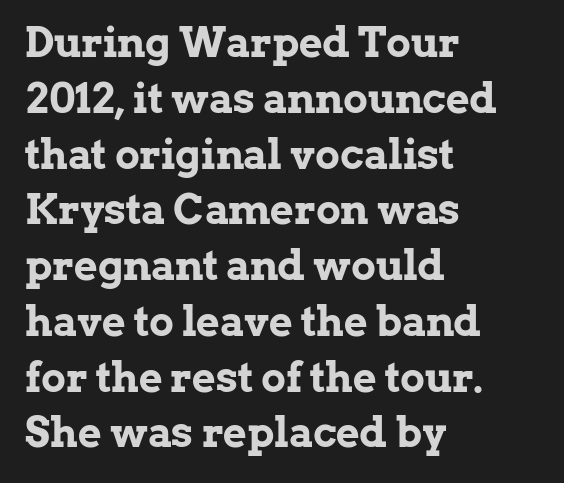
The image shows 41 px bold serif type, upright; set left-aligned, normal line spacing (1.36x), normal letter spacing, not underlined; low stroke contrast and a medium x-height.
